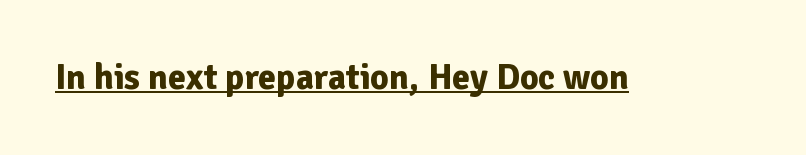
The sample's only ornament is a line tracing under the words. Regarding serifs, this sample does without them. Is the type bold? Yes — the strokes are clearly thick and heavy. The letterforms sit shoulder to shoulder at normal distance. Every character sits straight up, as roman type does.
